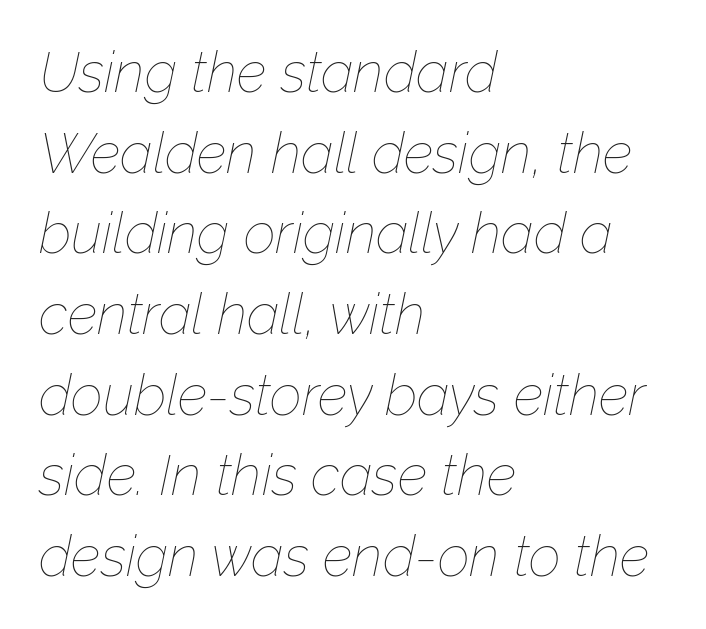
Q: Is the text bold? A: No.
Q: Is the text italic (slanted)? A: Yes, it leans right by about 12 degrees.
Q: Is the text underlined? A: No.
Q: How is the paragraph aligned? A: Left-aligned.
Q: Is the spacing between letters normal or unusually wide? A: Normal.
Q: Is the spacing between lines tight, normal or loose? A: Normal.
Q: Width (condensed, normal, or wide)? A: Normal.
Q: Stroke contrast? A: Low.
Q: x-height? A: Medium.
Q: Monospaced? A: No.
